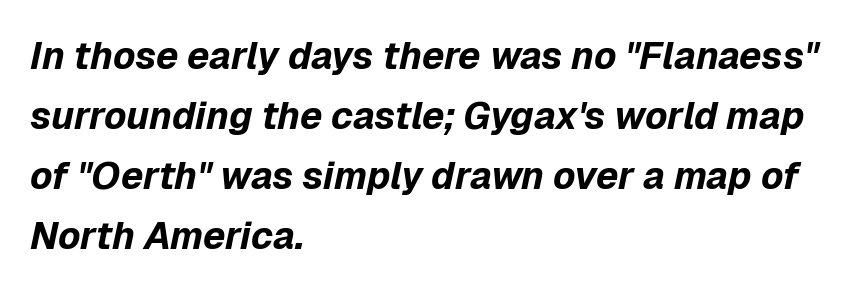
{"italic": "yes", "lean": "right", "slant_degrees": 12, "bold": "yes", "weight": "bold", "width": "normal", "stroke_contrast": "low", "x_height": "medium", "monospaced": "no", "underline": "no", "align": "left", "line_spacing": "normal", "line_spacing_ratio": 1.58, "letter_spacing": "normal", "letter_spacing_em": 0.0, "glyph_px": 38}
